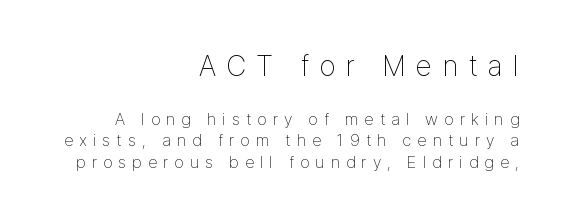
Q: Is the text bold? A: No.
Q: Is the text italic (slanted)? A: No, it is upright.
Q: Is the typeface a serif or a sans-serif typeface? A: Sans-serif.
Q: Is the text underlined? A: No.
Q: How is the paragraph aligned? A: Right-aligned.
Q: Is the spacing between letters normal or unusually wide? A: Unusually wide.
Q: Is the spacing between lines tight, normal or loose? A: Normal.
Q: Which block of text is set in a larger size, the first (top) or the second (bottom)? A: The first (top) one.
Q: Width (condensed, normal, or wide)? A: Condensed.
Q: Stroke contrast? A: Low.
Q: x-height? A: Medium.
Q: Monospaced? A: No.
